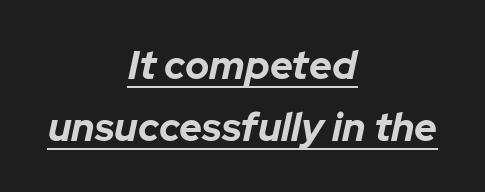
The lines in this sample share a center point and differ in where they start and stop. Nobody touched the tracking dial on this one. The leading is moderate, giving the passage an even texture. Check the space under the baseline: a stroke is drawn there.
